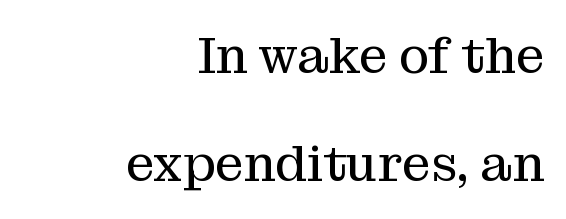
Stroke mass is kept to a normal reading level or below. Every row of glyphs terminates at an identical x-position on the right. The lettering holds an erect, upright posture throughout. These lines stand farther apart than default settings would place them.
